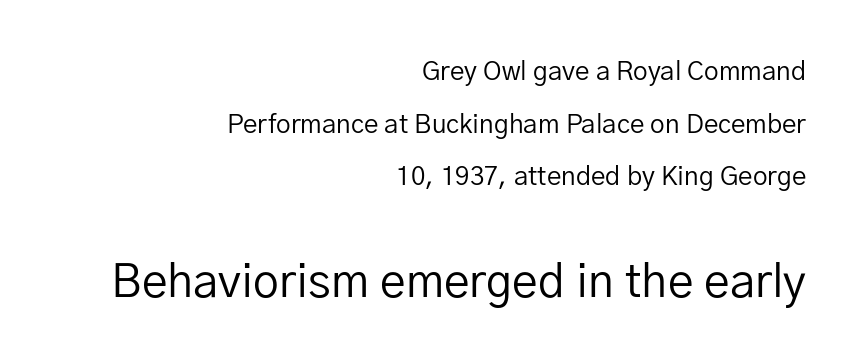
Q: Is the text bold? A: No.
Q: Is the text italic (slanted)? A: No, it is upright.
Q: Is the typeface a serif or a sans-serif typeface? A: Sans-serif.
Q: Is the text underlined? A: No.
Q: How is the paragraph aligned? A: Right-aligned.
Q: Is the spacing between letters normal or unusually wide? A: Normal.
Q: Is the spacing between lines tight, normal or loose? A: Loose.
Q: Which block of text is set in a larger size, the first (top) or the second (bottom)? A: The second (bottom) one.
Q: Width (condensed, normal, or wide)? A: Normal.
Q: Stroke contrast? A: Low.
Q: x-height? A: Medium.
Q: Monospaced? A: No.
